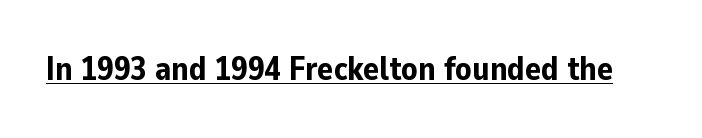
You can tell from the bare stems that sans-serif type was used. These lines carry a lot of weight — the face is fully bold. The letters sit at their default tracking, neither squeezed nor spread. Varying glyph widths throughout — classic text-font behaviour. Quick note: underline on.
